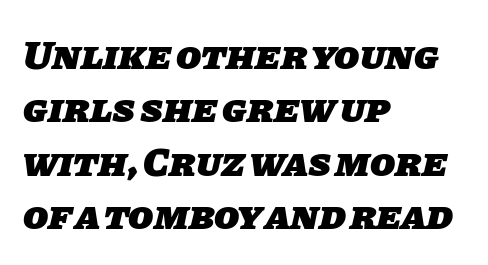
Glyph-to-glyph distance matches everyday printed text. The rendering uses a moderate line-height, typical for paragraphs. The sample has been set heavy, in full bold. The setting favours the left margin, as ordinary paragraphs usually do.
